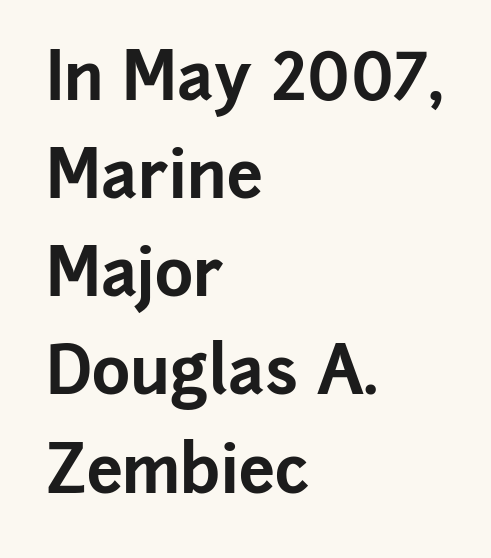
Q: Is the text bold? A: Yes.
Q: Is the text italic (slanted)? A: No, it is upright.
Q: Is the typeface a serif or a sans-serif typeface? A: Sans-serif.
Q: Is the text underlined? A: No.
Q: How is the paragraph aligned? A: Left-aligned.
Q: Is the spacing between letters normal or unusually wide? A: Normal.
Q: Is the spacing between lines tight, normal or loose? A: Normal.
Q: Width (condensed, normal, or wide)? A: Normal.
Q: Stroke contrast? A: Low.
Q: x-height? A: Medium.
Q: Monospaced? A: No.
